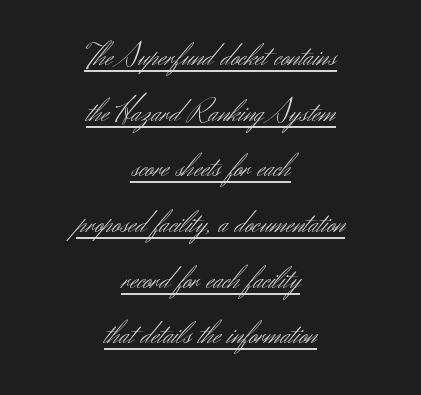
{"serif": "no", "bold": "no", "weight": "light", "width": "normal", "stroke_contrast": "medium", "x_height": "small", "monospaced": "no", "underline": "yes", "align": "center", "line_spacing_ratio": 1.74, "letter_spacing": "normal", "letter_spacing_em": 0.0, "glyph_px": 32}
